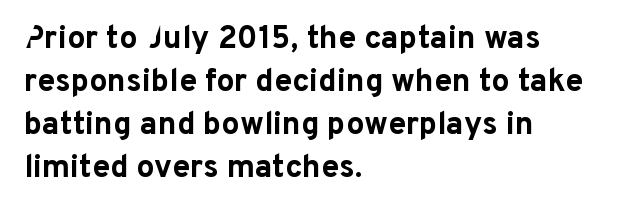
{"serif": "no", "italic": "no", "bold": "yes", "weight": "bold", "width": "normal", "stroke_contrast": "low", "x_height": "medium", "monospaced": "no", "underline": "no", "align": "left", "line_spacing": "normal", "line_spacing_ratio": 1.34, "letter_spacing": "normal", "letter_spacing_em": 0.0, "glyph_px": 32}
